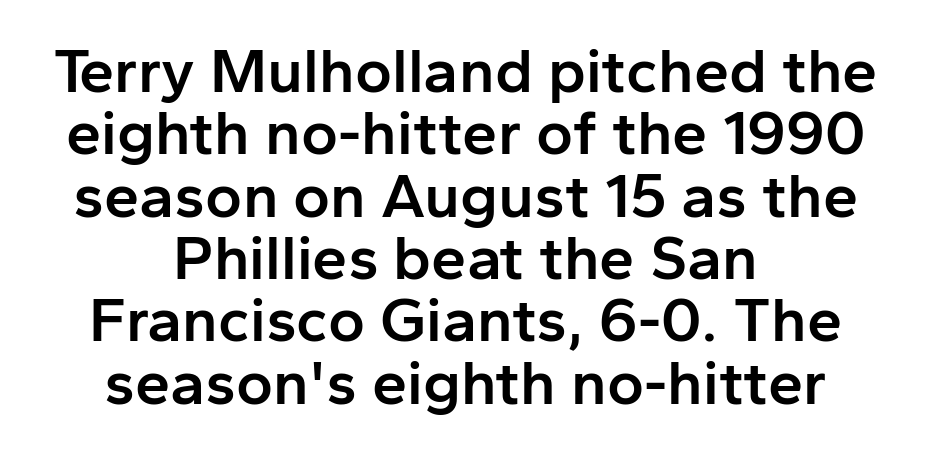
A typesetter would mark this as roman, not italic. Its strokes are somewhat broadened, the hallmark of semibold type. The text block is weighted toward neither margin, spreading evenly from the middle. A typesetter would call this leading minimal, almost set solid. Look at the bottom of the vertical strokes: they stop flat, with no serifs. Think of a printed novel: that variable character pitch is what you see here.
